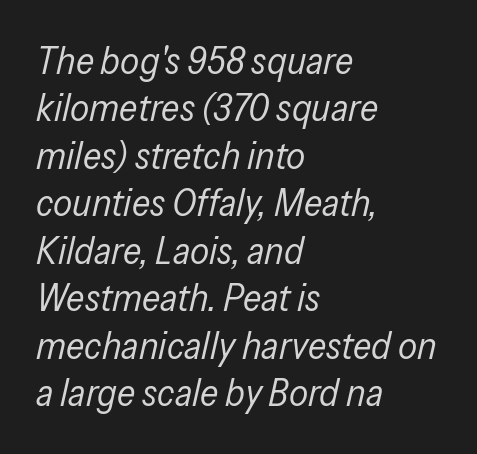
{"italic": "yes", "lean": "right", "slant_degrees": 13, "bold": "no", "weight": "regular", "width": "condensed", "stroke_contrast": "low", "x_height": "medium", "monospaced": "no", "underline": "no", "align": "left", "line_spacing": "normal", "line_spacing_ratio": 1.25, "letter_spacing": "normal", "letter_spacing_em": 0.0, "glyph_px": 38}
